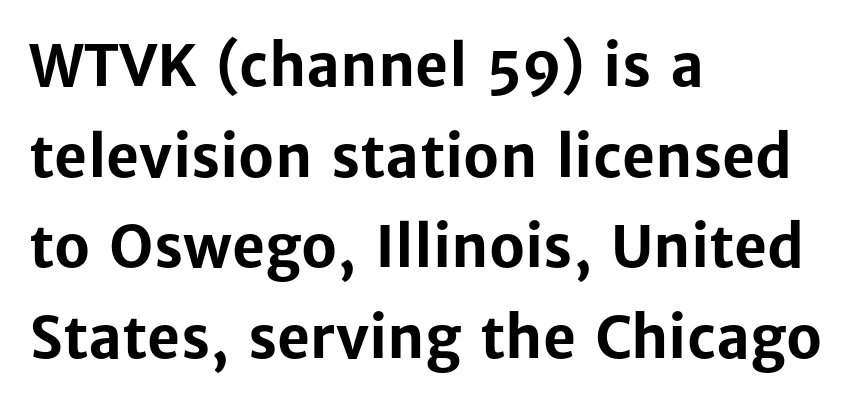
Q: Is the text bold? A: Yes.
Q: Is the text italic (slanted)? A: No, it is upright.
Q: Is the typeface a serif or a sans-serif typeface? A: Sans-serif.
Q: Is the text underlined? A: No.
Q: How is the paragraph aligned? A: Left-aligned.
Q: Is the spacing between letters normal or unusually wide? A: Normal.
Q: Is the spacing between lines tight, normal or loose? A: Normal.
Q: Width (condensed, normal, or wide)? A: Normal.
Q: Stroke contrast? A: Low.
Q: x-height? A: Medium.
Q: Monospaced? A: No.
